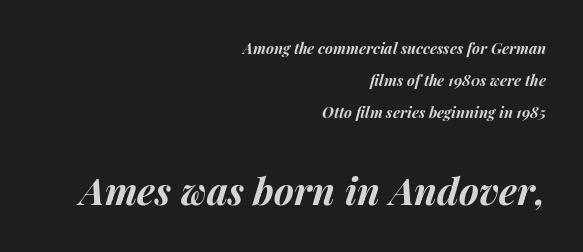
Q: Is the text bold? A: Yes.
Q: Is the text italic (slanted)? A: Yes, it leans right by about 14 degrees.
Q: Is the text underlined? A: No.
Q: How is the paragraph aligned? A: Right-aligned.
Q: Is the spacing between letters normal or unusually wide? A: Normal.
Q: Is the spacing between lines tight, normal or loose? A: Loose.
Q: Which block of text is set in a larger size, the first (top) or the second (bottom)? A: The second (bottom) one.
Q: Width (condensed, normal, or wide)? A: Normal.
Q: Stroke contrast? A: Medium.
Q: x-height? A: Medium.
Q: Monospaced? A: No.
